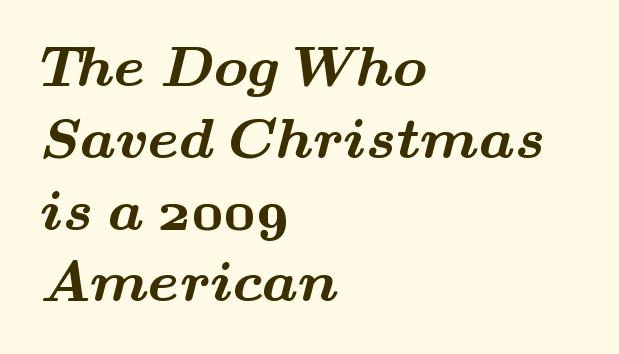
Q: Is the text bold? A: Yes.
Q: Is the typeface a serif or a sans-serif typeface? A: Serif.
Q: Is the text underlined? A: No.
Q: How is the paragraph aligned? A: Left-aligned.
Q: Is the spacing between letters normal or unusually wide? A: Normal.
Q: Is the spacing between lines tight, normal or loose? A: Normal.
Q: Width (condensed, normal, or wide)? A: Wide.
Q: Stroke contrast? A: Medium.
Q: x-height? A: Small.
Q: Monospaced? A: No.
